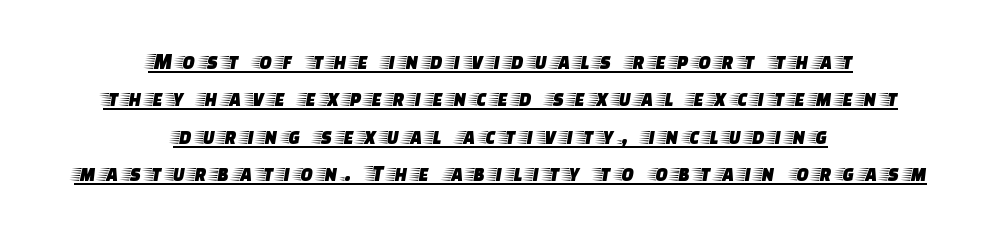
Q: Is the text italic (slanted)? A: Yes.
Q: Is the text underlined? A: Yes.
Q: How is the paragraph aligned? A: Centered.
Q: Is the spacing between letters normal or unusually wide? A: Unusually wide.
Q: Is the spacing between lines tight, normal or loose? A: Normal.
